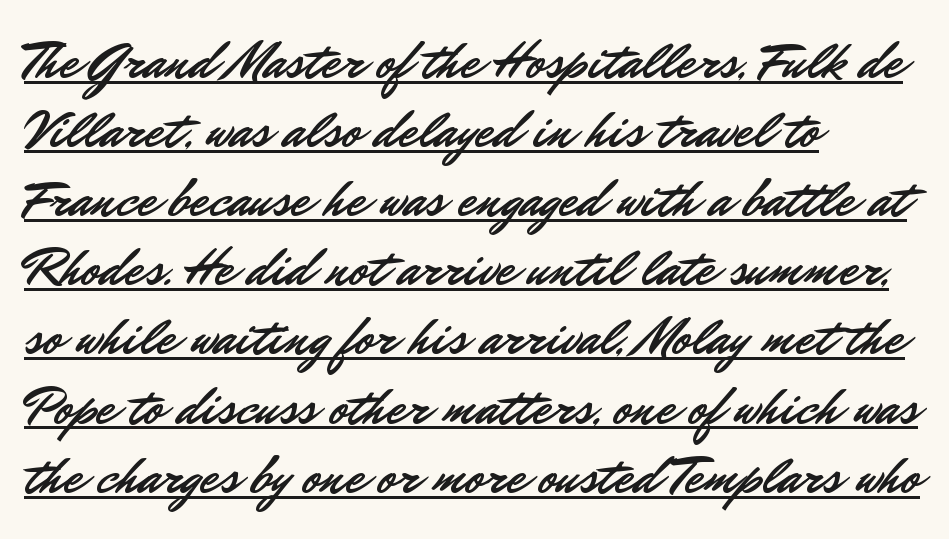
Q: Is the text italic (slanted)? A: Yes.
Q: Is the typeface a serif or a sans-serif typeface? A: Sans-serif.
Q: Is the text underlined? A: Yes.
Q: How is the paragraph aligned? A: Left-aligned.
Q: Is the spacing between letters normal or unusually wide? A: Normal.
Q: Is the spacing between lines tight, normal or loose? A: Normal.
Q: Width (condensed, normal, or wide)? A: Normal.
Q: Stroke contrast? A: Low.
Q: x-height? A: Small.
Q: Monospaced? A: No.
